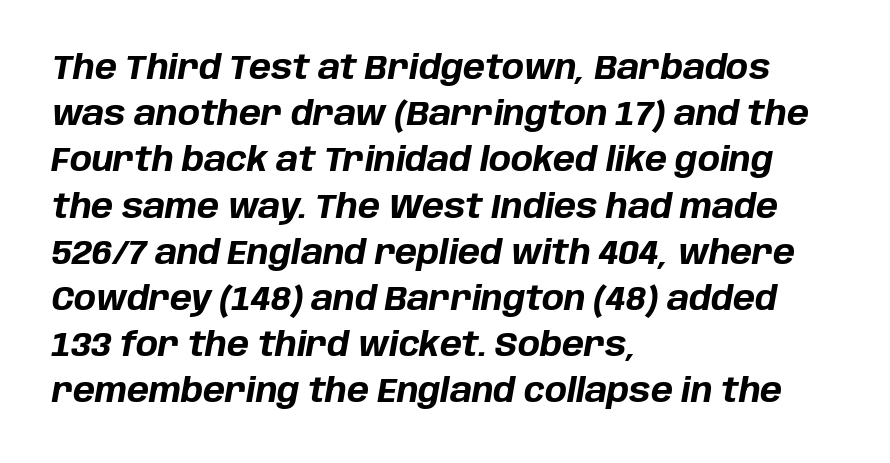
{"italic": "yes", "lean": "right", "slant_degrees": 10, "bold": "yes", "weight": "bold", "width": "normal", "stroke_contrast": "low", "x_height": "large", "monospaced": "no", "underline": "no", "align": "left", "line_spacing": "normal", "line_spacing_ratio": 1.4, "letter_spacing": "normal", "letter_spacing_em": 0.0, "glyph_px": 33}
